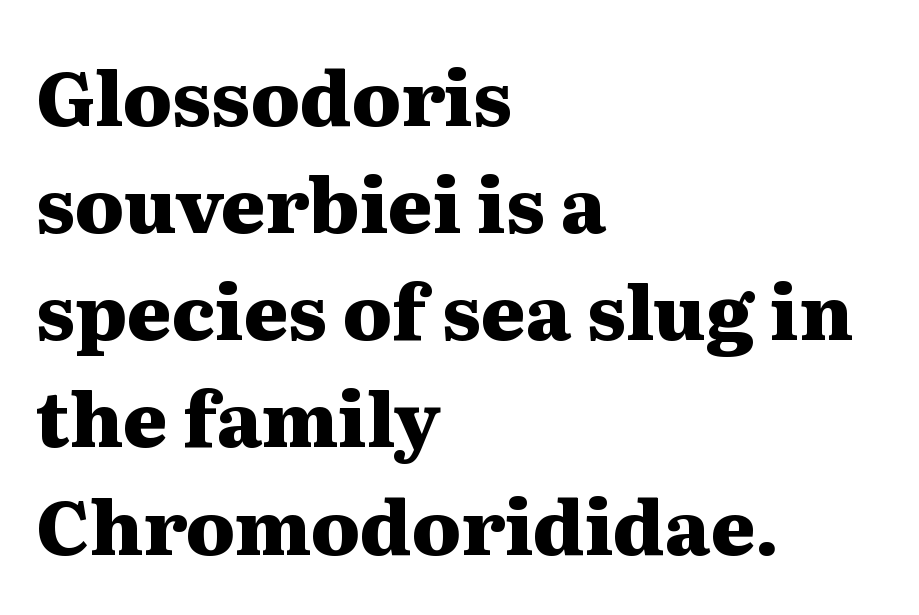
Q: Is the text bold? A: Yes.
Q: Is the text italic (slanted)? A: No, it is upright.
Q: Is the typeface a serif or a sans-serif typeface? A: Serif.
Q: Is the text underlined? A: No.
Q: How is the paragraph aligned? A: Left-aligned.
Q: Is the spacing between letters normal or unusually wide? A: Normal.
Q: Is the spacing between lines tight, normal or loose? A: Normal.
Q: Width (condensed, normal, or wide)? A: Wide.
Q: Stroke contrast? A: Medium.
Q: x-height? A: Medium.
Q: Monospaced? A: No.
